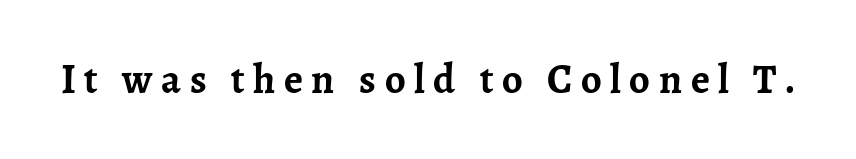
The rendering uses a bold face; every stroke is thick and dark. Character widths vary here, with narrow letters taking less room than wide ones. Each word looks stretched out because of the extra space between its letters. Descender tails drop into unmarked territory. This sample uses an upright cut, with every glyph sitting square on the baseline. Stroke terminals: seriffed.
